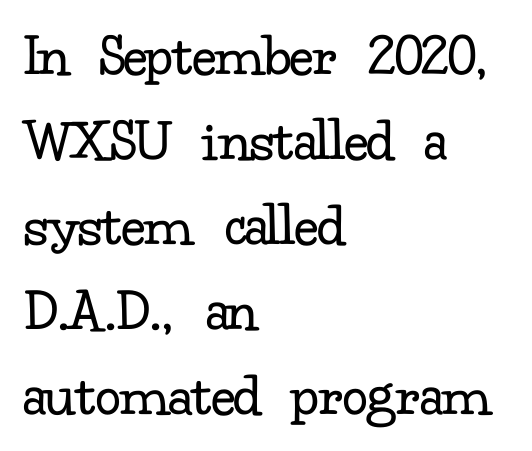
{"serif": "yes", "italic": "no", "bold": "no", "weight": "regular", "width": "normal", "stroke_contrast": "low", "x_height": "small", "monospaced": "no", "underline": "no", "align": "left", "line_spacing": "normal", "line_spacing_ratio": 1.35, "letter_spacing": "normal", "letter_spacing_em": 0.0, "glyph_px": 63}
